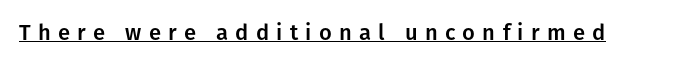
{"italic": "no", "underline": "yes", "letter_spacing": "wide", "letter_spacing_em": 0.33, "glyph_px": 22}
